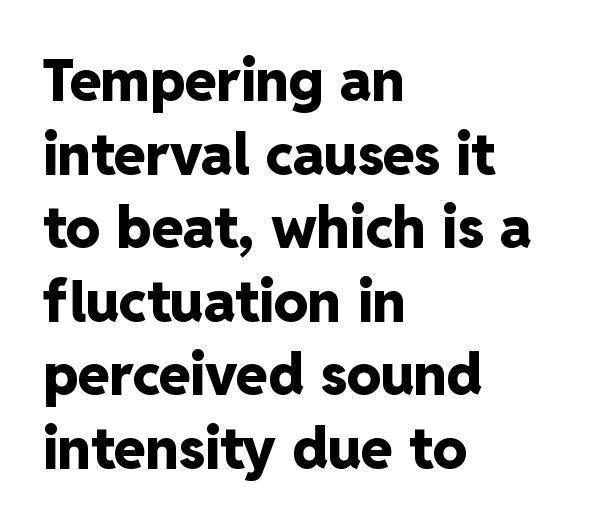
The image shows 57 px heavy sans-serif type, upright; set left-aligned, normal line spacing (1.29x), normal letter spacing, not underlined; low stroke contrast and a medium x-height.
